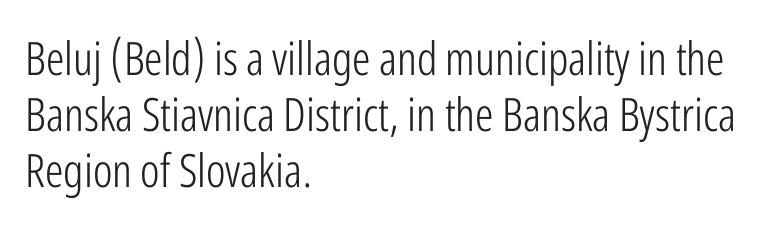
Stroke thickness stays within the range of a standard reading face or lighter. Is this a fixed-width face? No — the glyphs have proportional, varying widths. The paragraph shown leans on its left margin. Compared with typical body copy, the letter spacing here is the same. The gap between lines stays unmarked.
